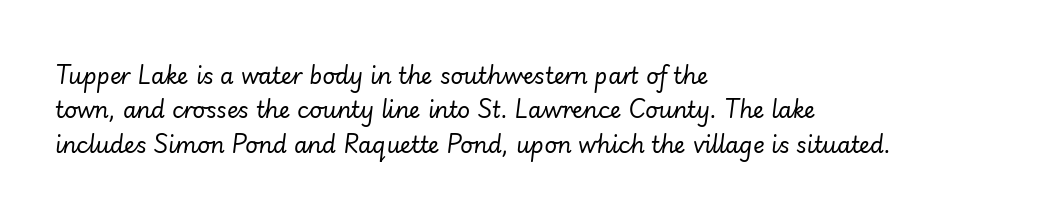
{"italic": "yes", "lean": "right", "slant_degrees": 7, "bold": "no", "underline": "no", "align": "left", "line_spacing": "normal", "line_spacing_ratio": 1.56, "letter_spacing": "normal", "letter_spacing_em": 0.0, "glyph_px": 22}
